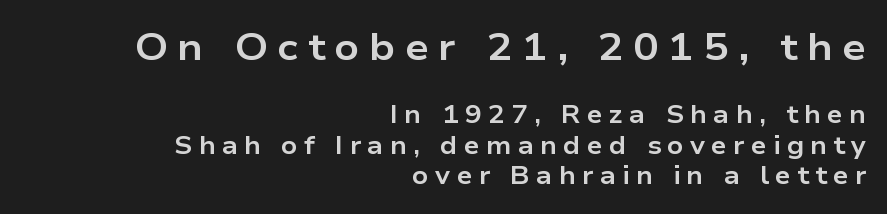
{"serif": "no", "italic": "no", "bold": "yes", "weight": "bold", "width": "wide", "stroke_contrast": "low", "x_height": "medium", "monospaced": "no", "underline": "no", "align": "right", "line_spacing_ratio": 1.21, "letter_spacing": "wide", "letter_spacing_em": 0.25, "larger_block": "first", "size_ratio": 1.52, "glyph_px": 38}
